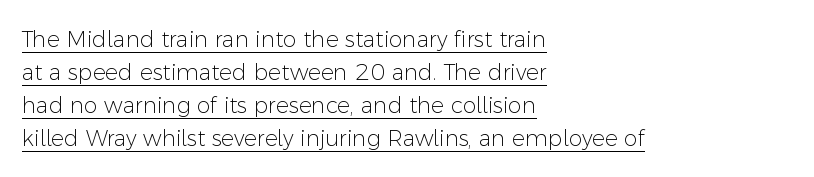
Does the leading feel generous? No, just average. Is this a heavy cut? Hardly; it is regular or lighter. Default kerning and tracking; the words read as compact shapes. Is there any slant? The stems are plumb.
